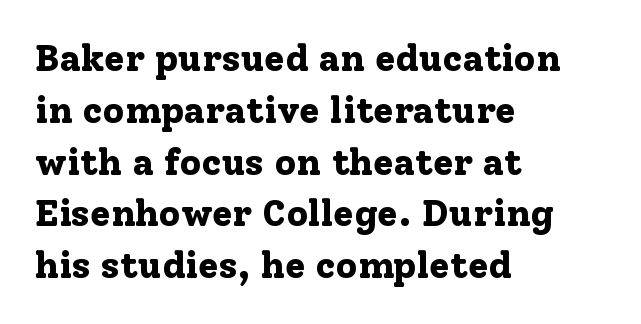
The image shows 37 px bold serif type, upright; set left-aligned, normal line spacing (1.4x), normal letter spacing, not underlined; low stroke contrast and a medium x-height.
